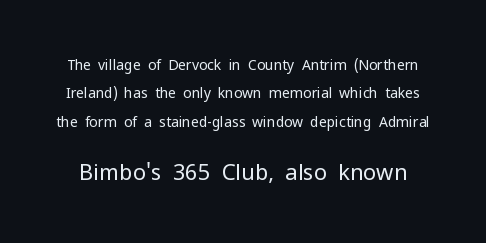
Q: Is the text bold? A: No.
Q: Is the text italic (slanted)? A: No, it is upright.
Q: Is the text underlined? A: No.
Q: Is the spacing between letters normal or unusually wide? A: Normal.
Q: Is the spacing between lines tight, normal or loose? A: Loose.
Q: Which block of text is set in a larger size, the first (top) or the second (bottom)? A: The second (bottom) one.
